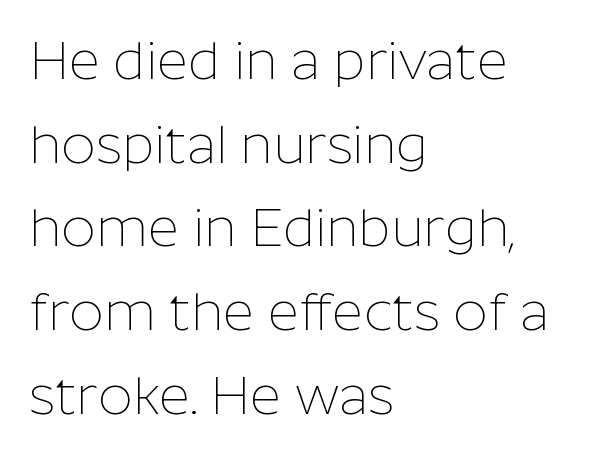
{"serif": "no", "italic": "no", "bold": "no", "weight": "thin", "width": "normal", "stroke_contrast": "low", "x_height": "medium", "monospaced": "no", "underline": "no", "align": "left", "line_spacing": "normal", "line_spacing_ratio": 1.55, "letter_spacing": "normal", "letter_spacing_em": 0.0, "glyph_px": 54}
